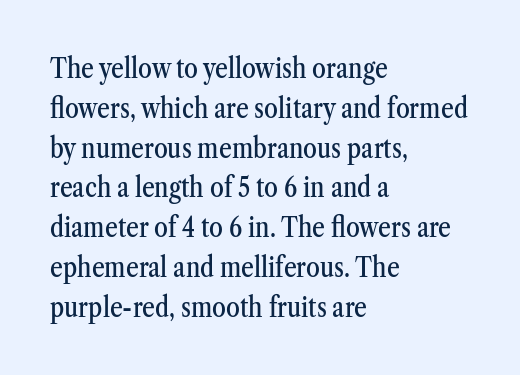
Vertical spacing — default. The letters sit at their default tracking, neither squeezed nor spread. Spacing verdict: proportional, widths tailored to each character. Unlike a clean sans, this face finishes its strokes with serifs.
